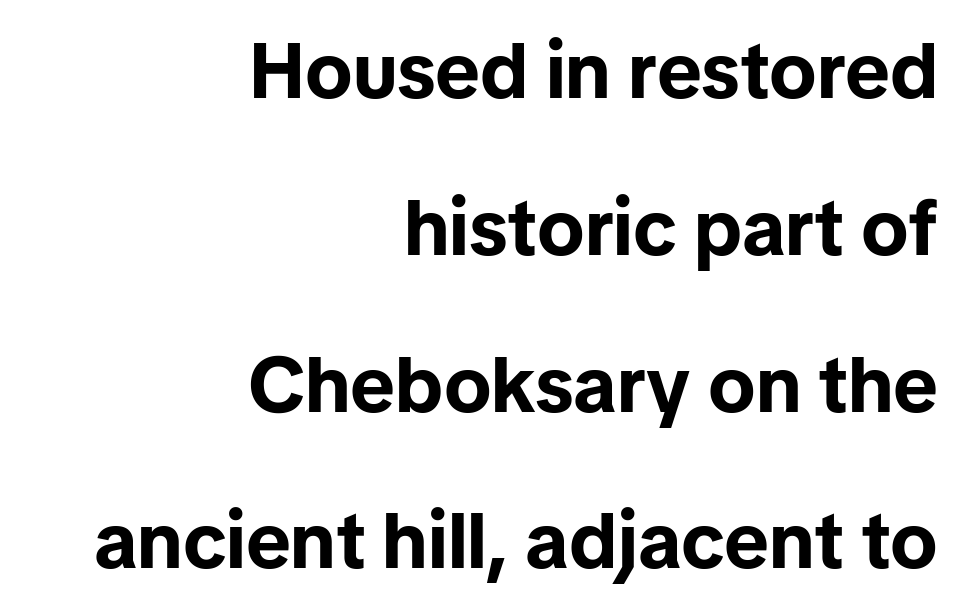
The lettering holds an erect, upright posture throughout. Font category for this specimen: sans-serif. You could not count columns in this text — the font is proportionally spaced. A bare baseline throughout the passage.
